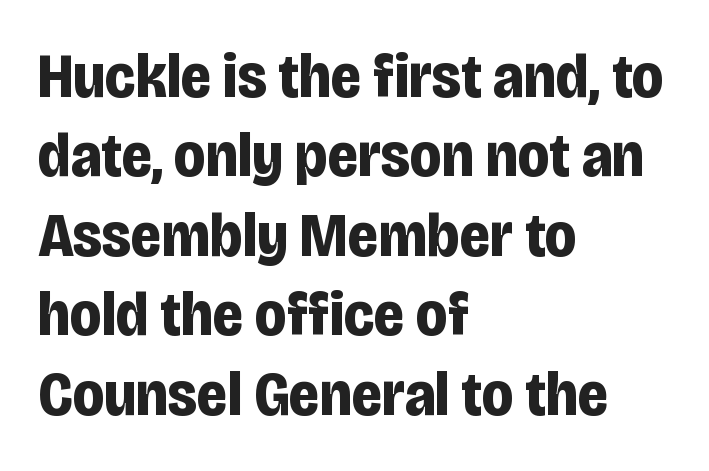
{"serif": "no", "italic": "no", "bold": "yes", "weight": "bold", "width": "condensed", "stroke_contrast": "low", "x_height": "large", "monospaced": "no", "underline": "no", "align": "left", "line_spacing": "normal", "line_spacing_ratio": 1.26, "letter_spacing": "normal", "letter_spacing_em": 0.0, "glyph_px": 63}
